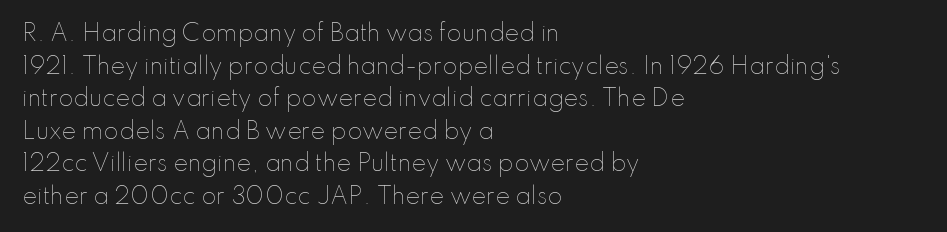
{"italic": "no", "bold": "no", "underline": "no", "align": "left", "line_spacing": "normal", "line_spacing_ratio": 1.48, "letter_spacing": "normal", "letter_spacing_em": 0.0, "glyph_px": 22}
